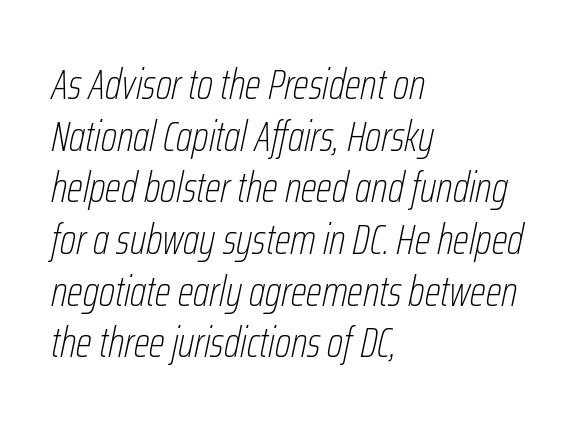
The image shows 42 px thin, condensed type, italic (leaning right); set left-aligned, line spacing 1.23x, normal letter spacing, not underlined; low stroke contrast and a medium x-height.
